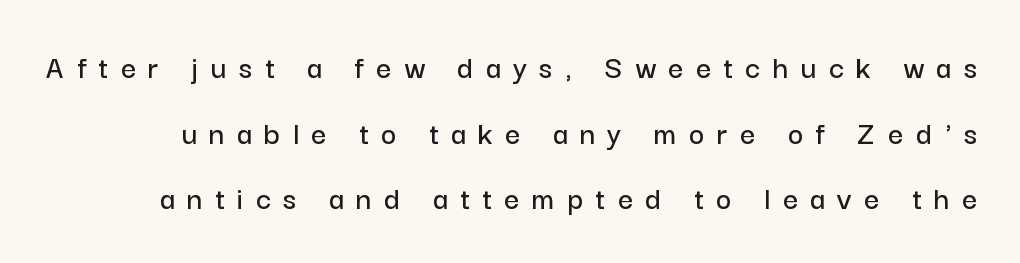
Tracking here is generous; glyphs stand well apart from one another. You could not count columns in this text — the font is proportionally spaced. The block of text is sparse from top to bottom, with ample space between rows. Italic? Not at all — the glyphs are vertical. Rule under the text: the space is simply empty. Is this a sans? Yes — the strokes have no serifs.
